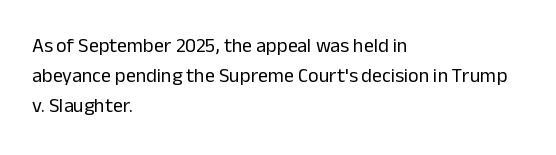
Q: Is the text bold? A: No.
Q: Is the text italic (slanted)? A: No, it is upright.
Q: Is the text underlined? A: No.
Q: How is the paragraph aligned? A: Left-aligned.
Q: Is the spacing between letters normal or unusually wide? A: Normal.
Q: Is the spacing between lines tight, normal or loose? A: Normal.
